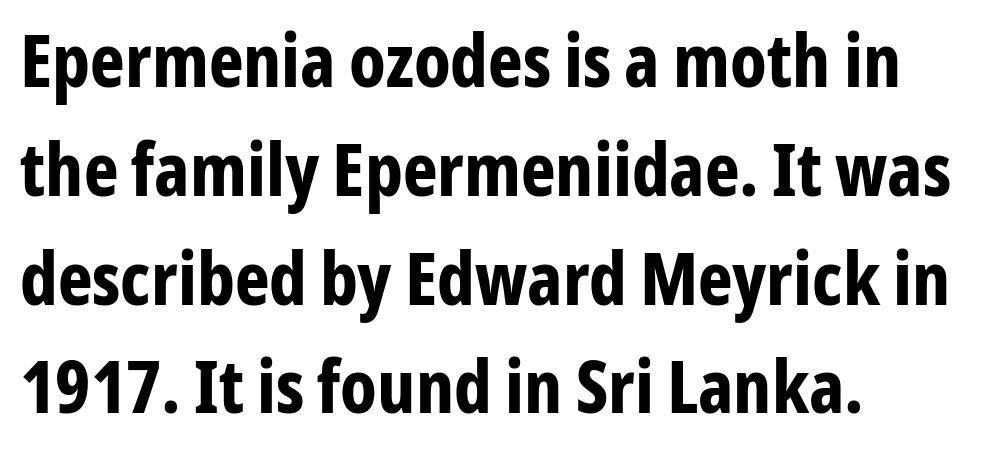
{"serif": "no", "italic": "no", "bold": "yes", "weight": "bold", "width": "condensed", "stroke_contrast": "low", "x_height": "medium", "monospaced": "no", "underline": "no", "align": "left", "line_spacing": "normal", "line_spacing_ratio": 1.47, "letter_spacing": "normal", "letter_spacing_em": 0.0, "glyph_px": 74}
